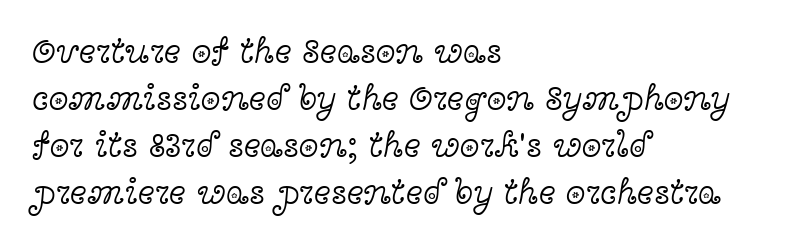
{"serif": "yes", "bold": "no", "weight": "light", "width": "wide", "x_height": "medium", "monospaced": "no", "underline": "no", "align": "left", "line_spacing": "normal", "line_spacing_ratio": 1.31, "letter_spacing": "normal", "letter_spacing_em": 0.0, "glyph_px": 36}
